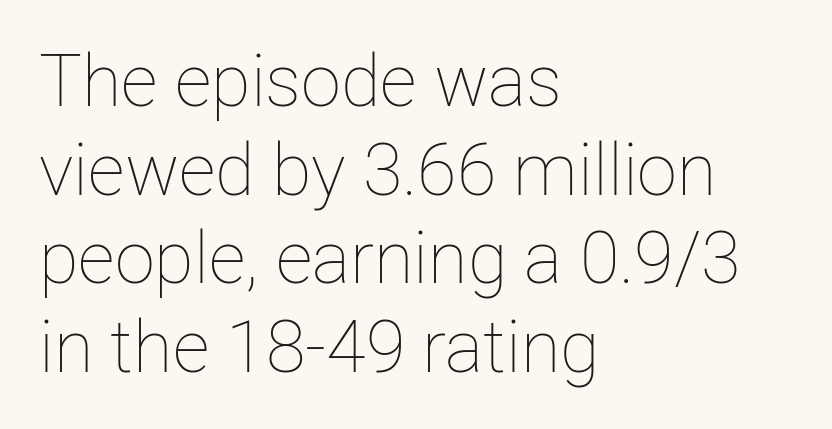
{"italic": "no", "bold": "no", "weight": "thin", "width": "normal", "stroke_contrast": "low", "x_height": "medium", "monospaced": "no", "underline": "no", "align": "left", "line_spacing_ratio": 1.23, "letter_spacing": "normal", "letter_spacing_em": 0.0, "glyph_px": 72}
